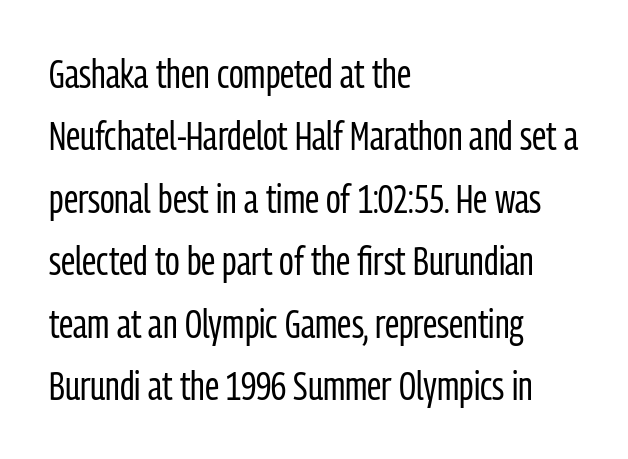
The image shows 40 px regular-weight, condensed sans-serif type, upright; set left-aligned, normal line spacing (1.56x), normal letter spacing, not underlined; low stroke contrast and a medium x-height.
